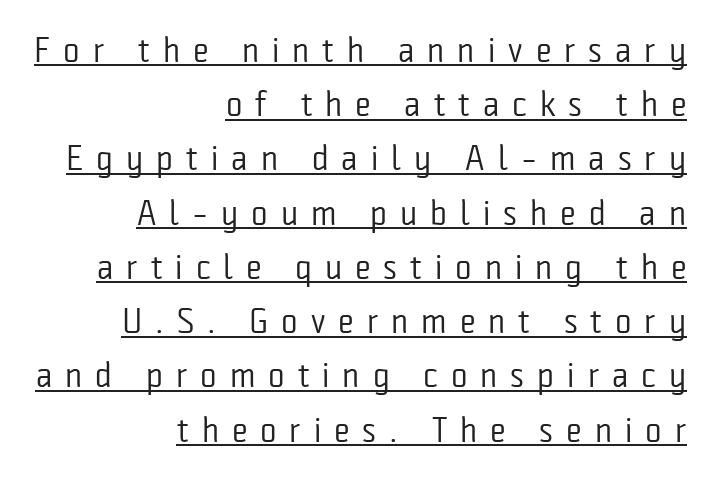
The image shows 35 px regular-weight, condensed sans-serif type, upright; set right-aligned, normal line spacing (1.55x), unusually wide letter spacing (+0.37 em), underlined; low stroke contrast and a medium x-height.
